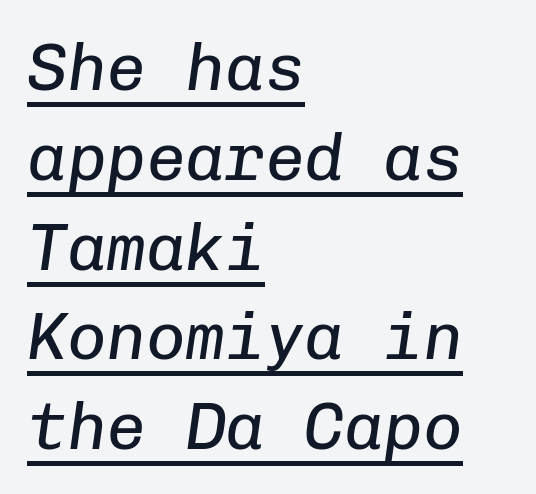
A normal amount of white space separates one row of letters from the next. Compared with a typical body face, this is equally light or lighter still. You could call the tracking neutral — neither tight nor loose. This sample has the even, mechanical cadence of fixed-width lettering.
